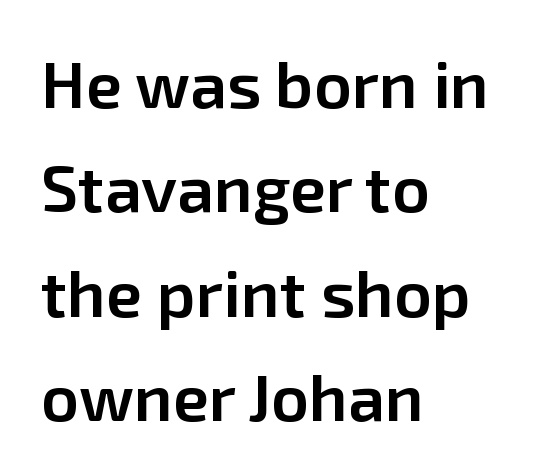
The image shows 66 px semibold sans-serif type, upright; set left-aligned, normal line spacing (1.58x), normal letter spacing, not underlined; low stroke contrast and a medium x-height.
